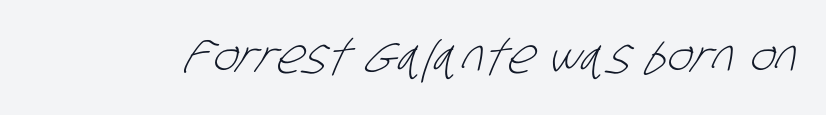
The image shows 48 px light, condensed sans-serif type; set normal letter spacing, not underlined; low stroke contrast and a large x-height.
